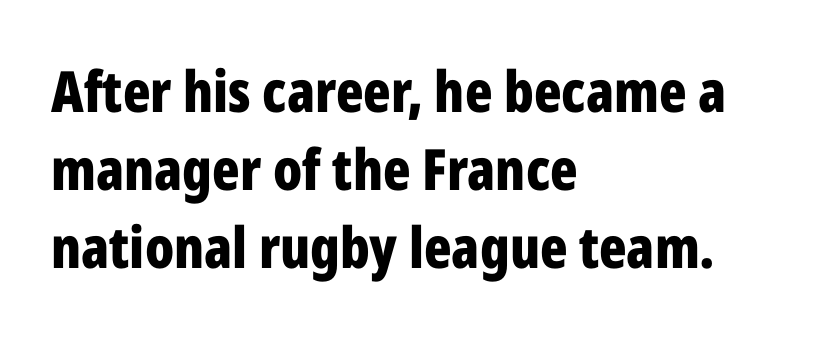
Notice how descenders clear the ascenders below comfortably — that's standard leading. The letters sit at their default tracking, neither squeezed nor spread. Quick note: underline off. As a designer I'd log this as weight 700, bold. These lines are rendered in a variable-pitch font. Line beginnings align vertically; line endings do not.
